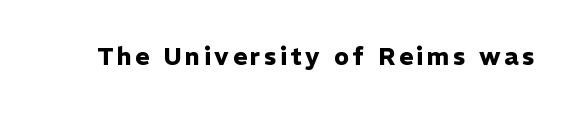
The image shows 24 px bold type, upright; set not underlined.
